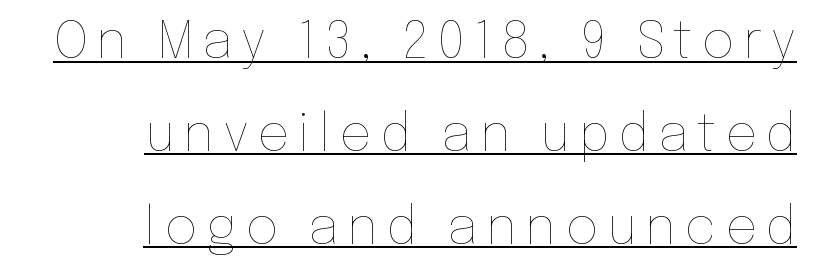
Is the type heavy? It reads as light-to-regular instead. Here the designer chose a conventional face with non-uniform glyph widths. Posture: vertical. If you drew a ruler down the right edge, every line would touch it. These characters rest on top of a visible drawn line.
